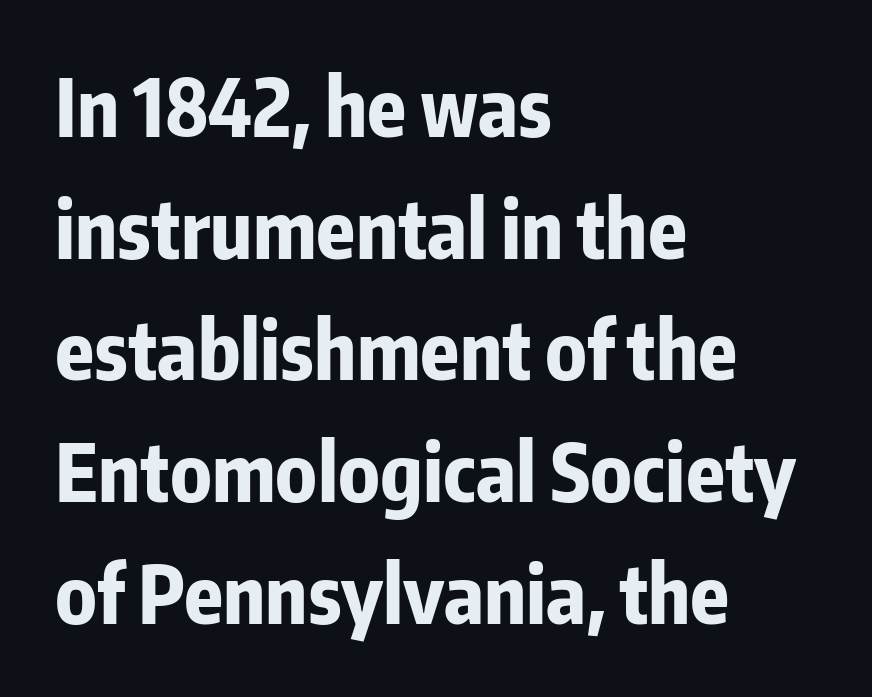
The image shows 79 px bold, condensed sans-serif type, upright; set left-aligned, normal line spacing (1.54x), normal letter spacing, not underlined; low stroke contrast and a medium x-height.
